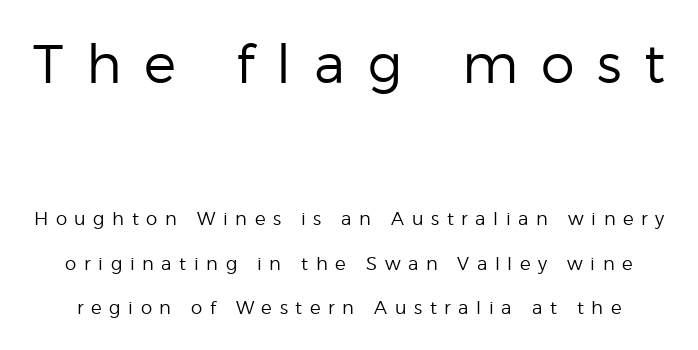
The image shows 54 px regular-weight sans-serif type, upright; set loose line spacing (2.48x), unusually wide letter spacing (+0.42 em), not underlined; the first (top) block is 3.0x larger; low stroke contrast and a medium x-height.
